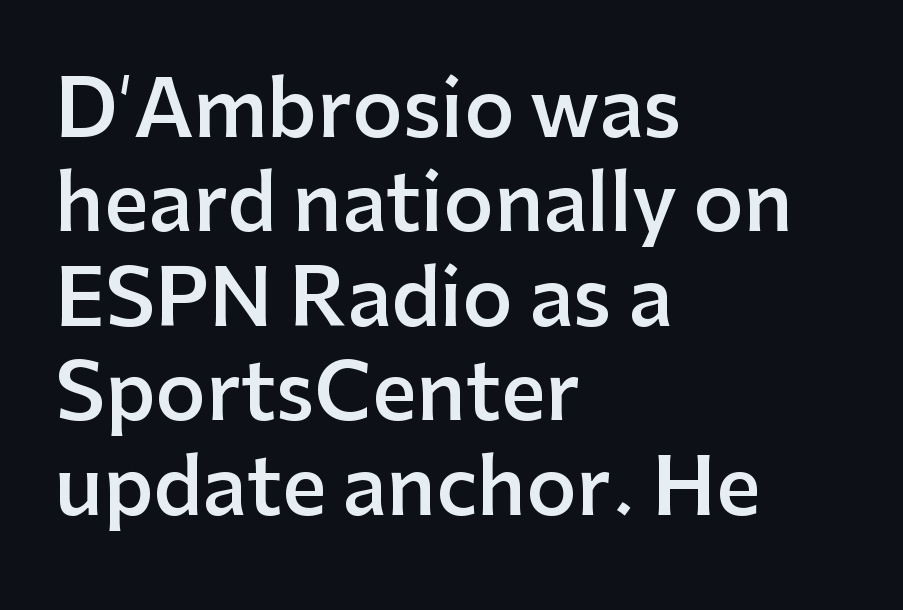
Q: Is the text bold? A: Semi-bold.
Q: Is the text italic (slanted)? A: No, it is upright.
Q: Is the typeface a serif or a sans-serif typeface? A: Sans-serif.
Q: Is the text underlined? A: No.
Q: How is the paragraph aligned? A: Left-aligned.
Q: Is the spacing between letters normal or unusually wide? A: Normal.
Q: Width (condensed, normal, or wide)? A: Normal.
Q: Stroke contrast? A: Low.
Q: x-height? A: Medium.
Q: Monospaced? A: No.
